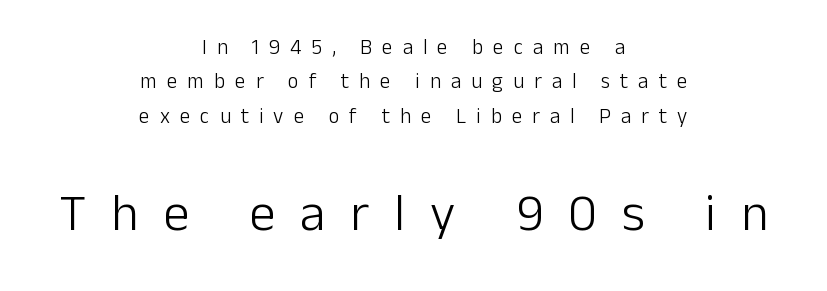
{"serif": "no", "italic": "no", "bold": "no", "weight": "light", "width": "normal", "stroke_contrast": "low", "x_height": "medium", "monospaced": "no", "underline": "no", "align": "center", "line_spacing": "normal", "line_spacing_ratio": 1.64, "letter_spacing": "wide", "letter_spacing_em": 0.48, "larger_block": "second", "size_ratio": 2.48, "glyph_px": 52}
